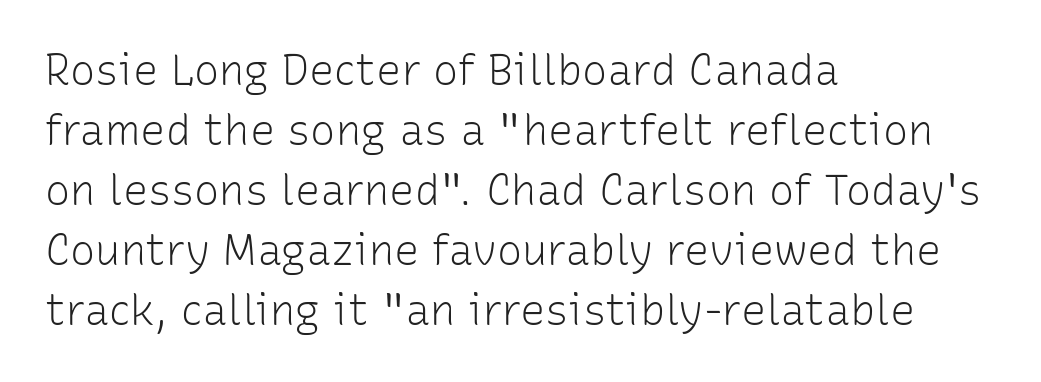
{"serif": "no", "italic": "no", "bold": "no", "weight": "light", "width": "normal", "stroke_contrast": "low", "x_height": "medium", "monospaced": "no", "underline": "no", "align": "left", "line_spacing": "normal", "line_spacing_ratio": 1.43, "letter_spacing": "normal", "letter_spacing_em": 0.0, "glyph_px": 42}
